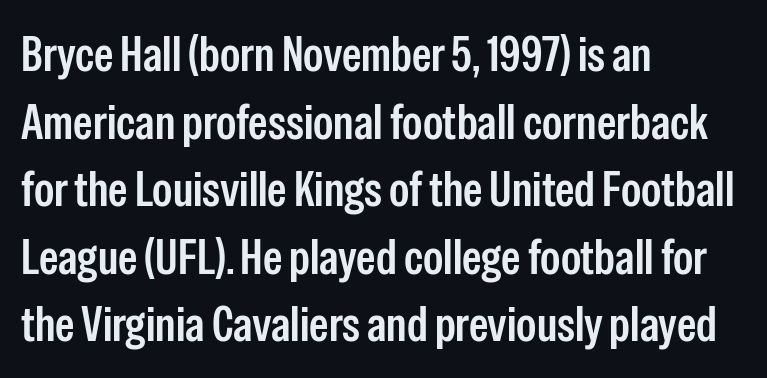
Q: Is the text bold? A: Semi-bold.
Q: Is the text italic (slanted)? A: No, it is upright.
Q: Is the typeface a serif or a sans-serif typeface? A: Sans-serif.
Q: Is the text underlined? A: No.
Q: How is the paragraph aligned? A: Left-aligned.
Q: Is the spacing between letters normal or unusually wide? A: Normal.
Q: Is the spacing between lines tight, normal or loose? A: Normal.
Q: Width (condensed, normal, or wide)? A: Condensed.
Q: Stroke contrast? A: Low.
Q: x-height? A: Medium.
Q: Monospaced? A: No.
